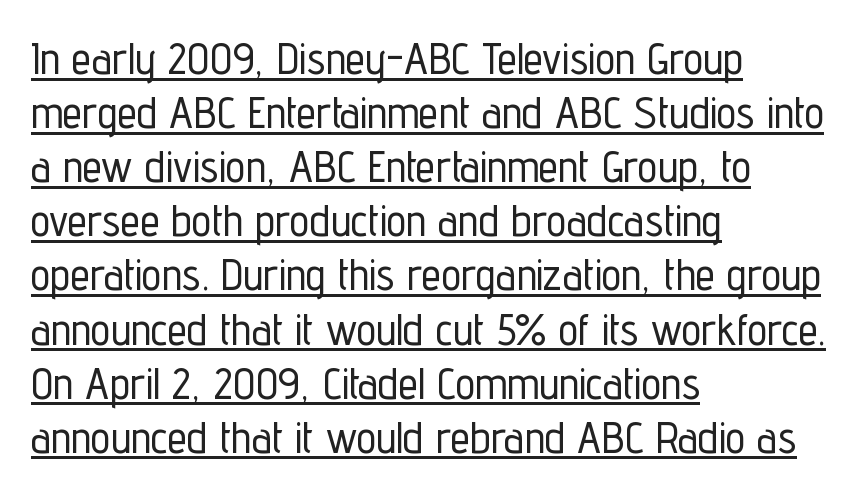
Q: Is the text italic (slanted)? A: No, it is upright.
Q: Is the typeface a serif or a sans-serif typeface? A: Sans-serif.
Q: Is the text underlined? A: Yes.
Q: How is the paragraph aligned? A: Left-aligned.
Q: Is the spacing between letters normal or unusually wide? A: Normal.
Q: Width (condensed, normal, or wide)? A: Condensed.
Q: Stroke contrast? A: Low.
Q: x-height? A: Medium.
Q: Monospaced? A: No.
